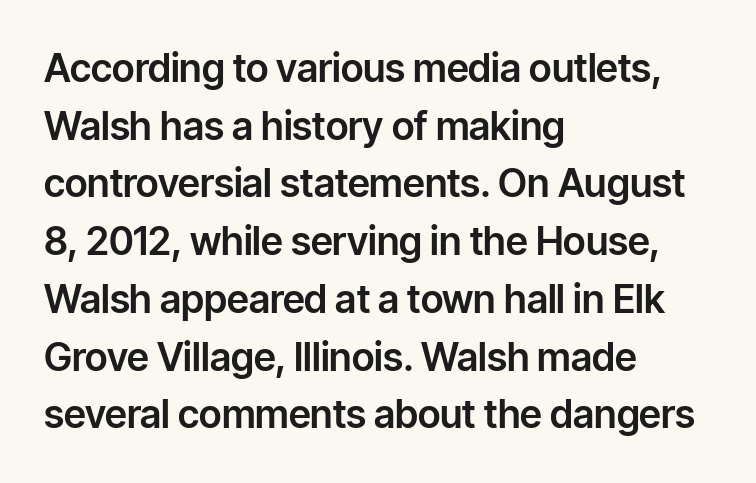
Glyph-to-glyph distance matches everyday printed text. Upright lettering throughout. Vertically, the passage feels balanced, rows spaced as you'd expect. Quick note: underline off. These lines are rendered in a variable-pitch font.
